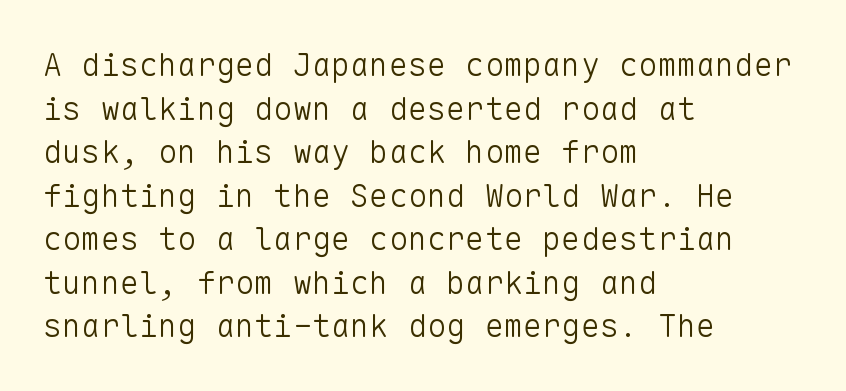
The image shows 32 px light sans-serif type, upright, monospaced; set left-aligned, normal line spacing (1.36x), normal letter spacing, not underlined; low stroke contrast and a medium x-height.
